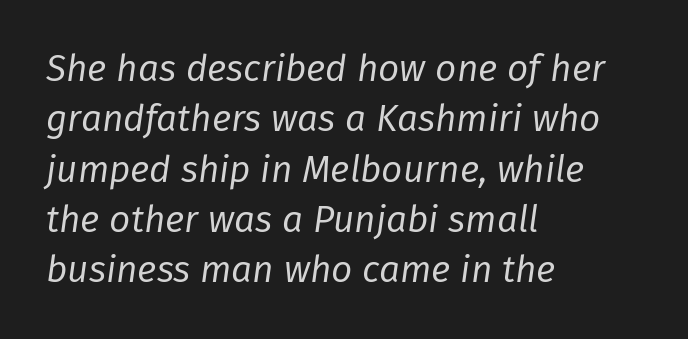
Nothing unusual about the tracking: characters are spaced as the font intends. Check under the words: just untouched page. What's the leading like? Ordinary, nothing unusual. The compositor pushed each line to the left boundary.
